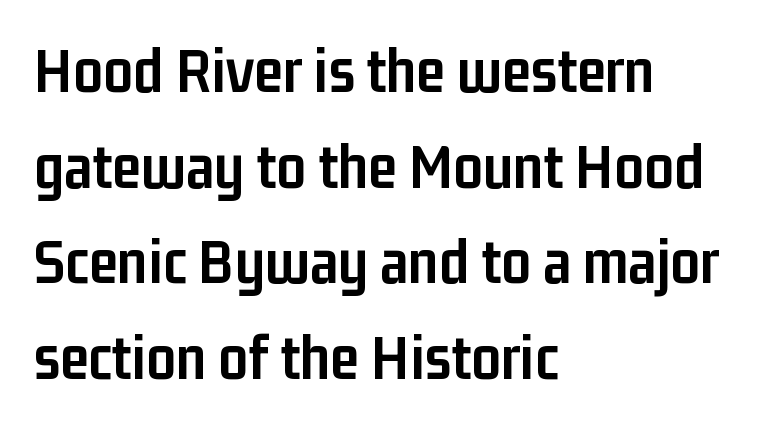
The image shows 65 px semibold, condensed sans-serif type, upright; set left-aligned, normal line spacing (1.47x), normal letter spacing, not underlined; low stroke contrast and a medium x-height.
